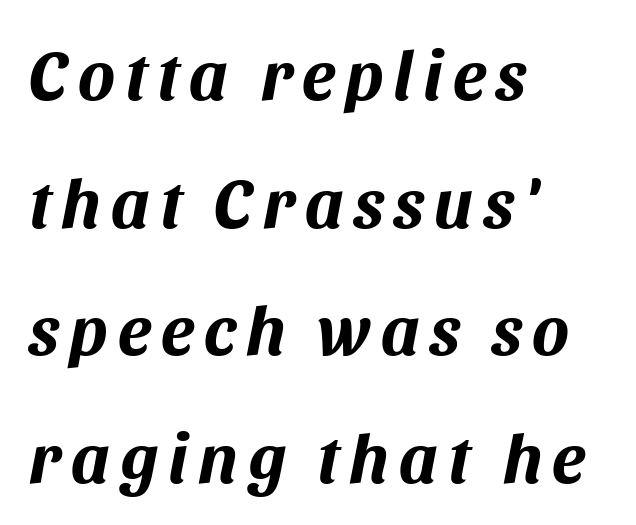
The image shows 69 px bold type, italic (leaning right); set left-aligned, line spacing 1.85x, not underlined; medium stroke contrast and a large x-height.
